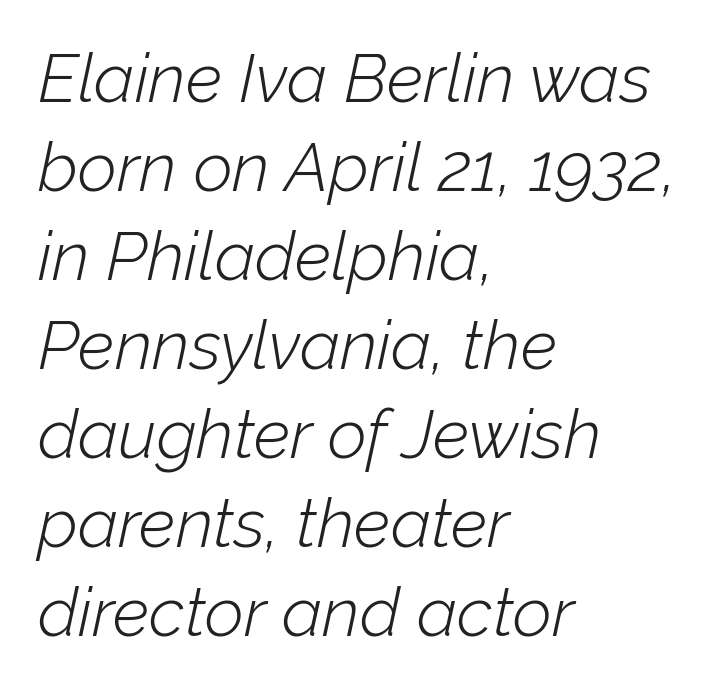
Character widths vary here, with narrow letters taking less room than wide ones. Words appear dense and cohesive because spacing is normal. The strip under each line holds only bare page. The rag falls on the right side of this text block. The typeface has the unassuming heft of standard copy or less. A typesetter would call this leading conventional body-copy spacing.
